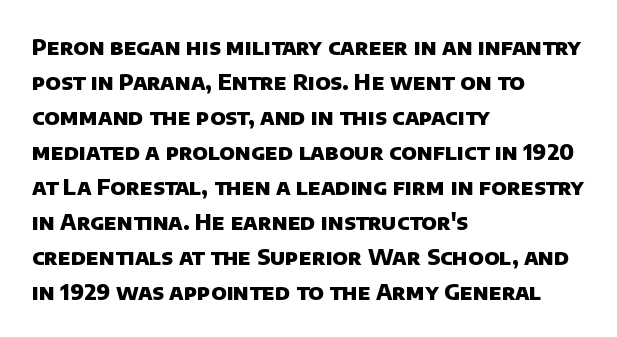
The image shows 22 px bold type; set left-aligned, normal line spacing (1.59x), normal letter spacing, not underlined.
